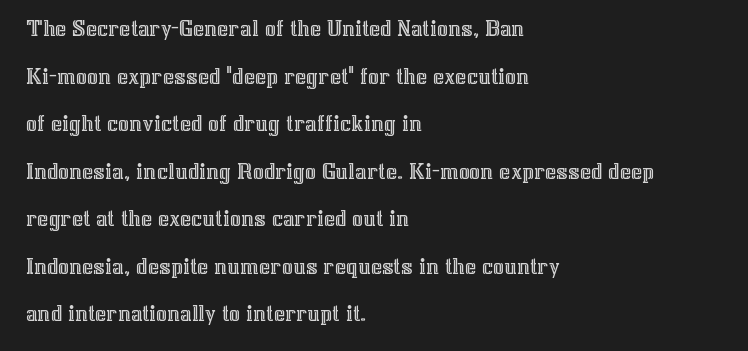
{"italic": "no", "underline": "no", "align": "left", "line_spacing": "loose", "line_spacing_ratio": 1.98, "letter_spacing": "normal", "letter_spacing_em": 0.0, "glyph_px": 24}
